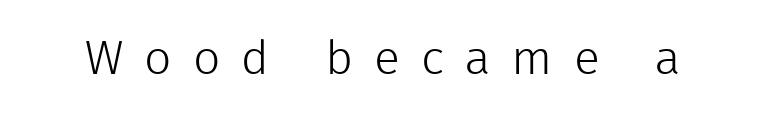
{"serif": "no", "italic": "no", "bold": "no", "weight": "light", "width": "normal", "stroke_contrast": "low", "x_height": "medium", "monospaced": "no", "underline": "no", "letter_spacing": "wide", "letter_spacing_em": 0.44, "glyph_px": 48}
